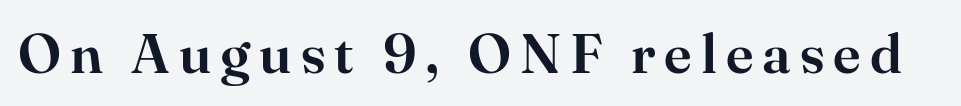
The image shows 56 px serif type, upright; set not underlined; high stroke contrast and a small x-height.
